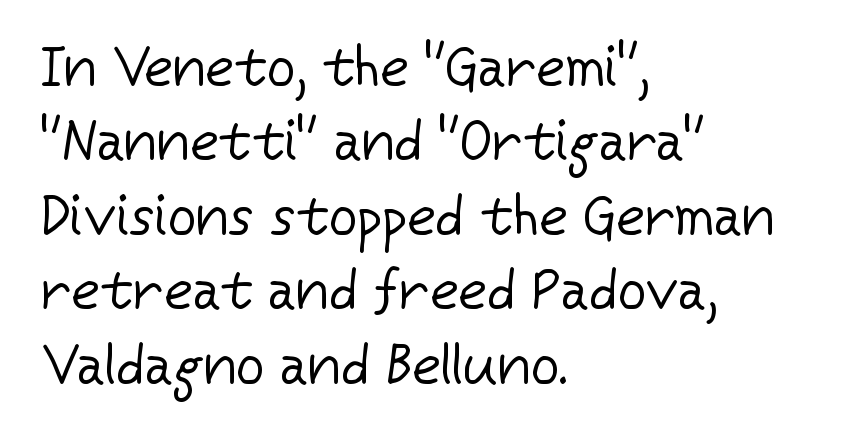
Q: Is the text bold? A: No.
Q: Is the text italic (slanted)? A: No, it is upright.
Q: Is the typeface a serif or a sans-serif typeface? A: Sans-serif.
Q: Is the text underlined? A: No.
Q: How is the paragraph aligned? A: Left-aligned.
Q: Is the spacing between letters normal or unusually wide? A: Normal.
Q: Is the spacing between lines tight, normal or loose? A: Normal.
Q: Width (condensed, normal, or wide)? A: Normal.
Q: Stroke contrast? A: Low.
Q: x-height? A: Medium.
Q: Monospaced? A: No.
